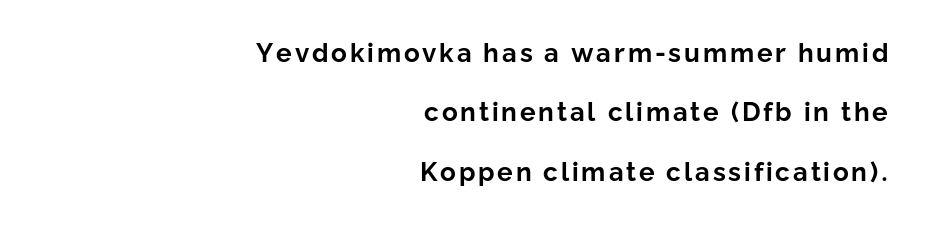
Q: Is the text bold? A: Yes.
Q: Is the text italic (slanted)? A: No, it is upright.
Q: Is the text underlined? A: No.
Q: How is the paragraph aligned? A: Right-aligned.
Q: Is the spacing between lines tight, normal or loose? A: Loose.
